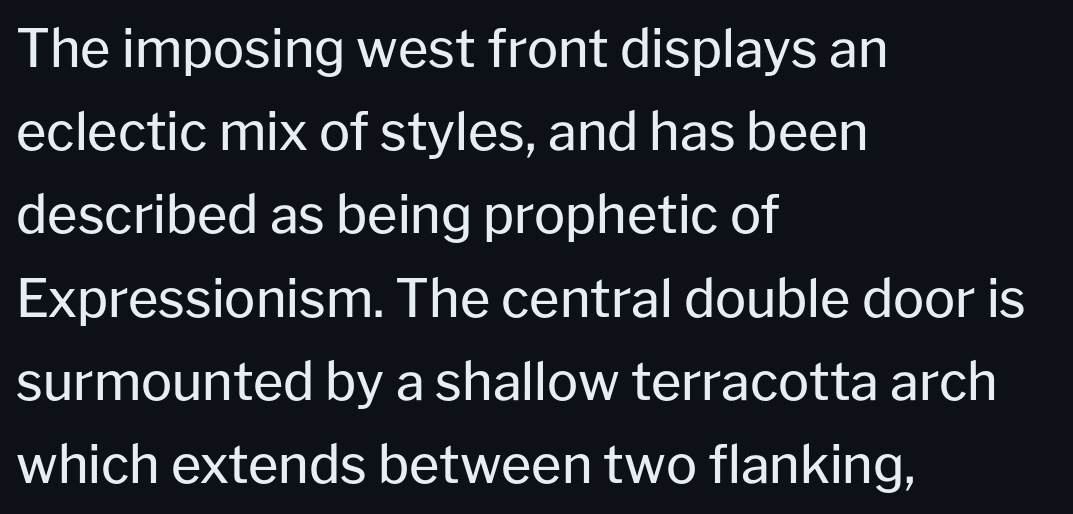
The image shows 52 px regular-weight sans-serif type, upright; set left-aligned, normal line spacing (1.6x), normal letter spacing, not underlined; low stroke contrast and a medium x-height.
